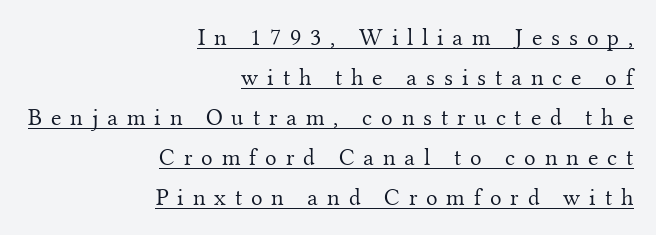
The image shows 24 px text type, upright; set right-aligned, normal line spacing (1.67x), unusually wide letter spacing (+0.37 em), underlined.
